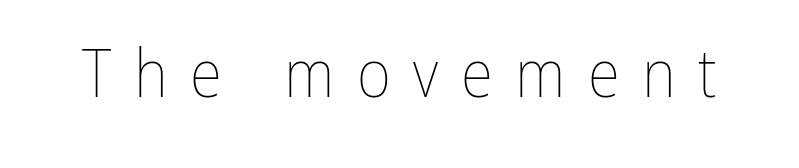
Glyph-to-glyph distance is far greater than everyday printed text. The letters stand upright; this is a roman face. Heft: none added — not bold. The area under the type is left untouched. Do the characters align in a grid? No, the font is proportional.
